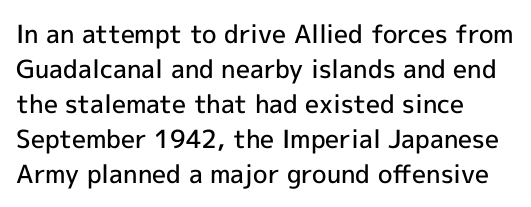
The image shows 25 px text type, upright; set left-aligned, normal line spacing (1.4x), normal letter spacing, not underlined.
